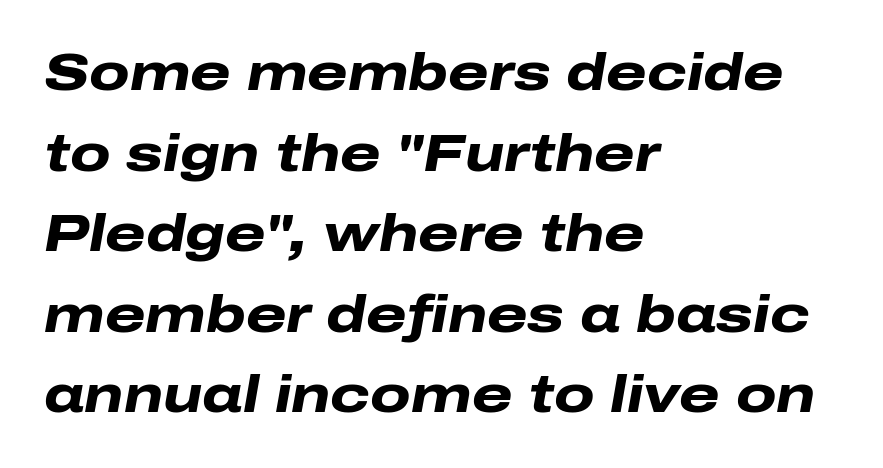
The image shows 52 px heavy, wide type, italic (leaning right); set left-aligned, normal line spacing (1.55x), normal letter spacing, not underlined; low stroke contrast and a medium x-height.
